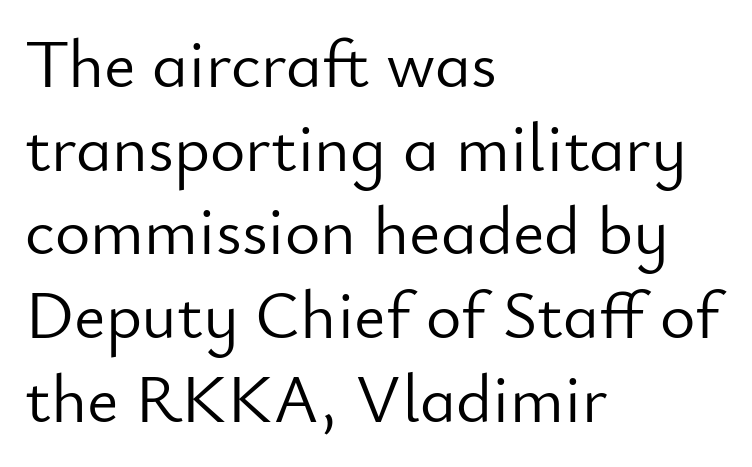
You could not count columns in this text — the font is proportionally spaced. Is this a sans? Yes — the strokes have no serifs. The passage shown has conventional tracking throughout. Rule under the text: the space is simply empty. On a weight scale, this lands at 450 or below. Italic: no, the glyphs are upright roman.
